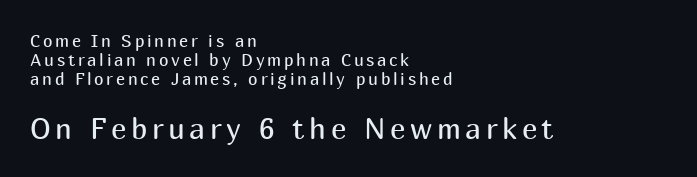
The image shows 29 px regular-weight sans-serif type, upright; set left-aligned, tight line spacing (1.12x), not underlined; the second (bottom) block is 1.71x larger; medium stroke contrast and a medium x-height.
